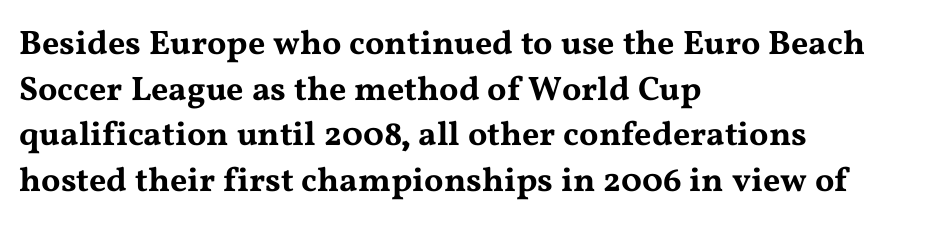
The image shows 34 px wide serif type, upright; set left-aligned, normal line spacing (1.34x), normal letter spacing, not underlined; medium stroke contrast and a medium x-height.
